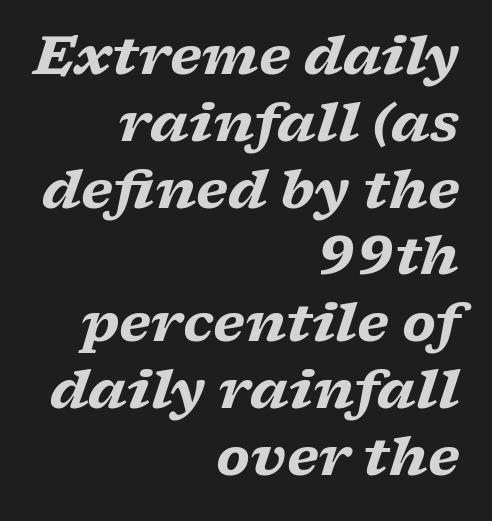
{"serif": "yes", "italic": "yes", "lean": "right", "slant_degrees": 17, "bold": "yes", "weight": "heavy", "width": "wide", "stroke_contrast": "low", "x_height": "medium", "monospaced": "no", "underline": "no", "align": "right", "line_spacing": "normal", "line_spacing_ratio": 1.26, "letter_spacing": "normal", "letter_spacing_em": 0.0, "glyph_px": 53}
